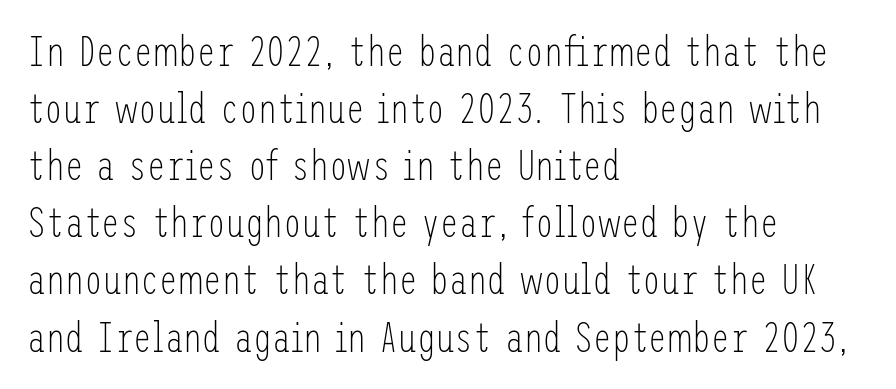
Nothing sits at the stroke ends, so this counts as sans-serif. The setting favours the left margin, as ordinary paragraphs usually do. Tall strokes in this sample are plumb rather than angled. The area under the type is left untouched. Glyph-to-glyph distance matches everyday printed text.
